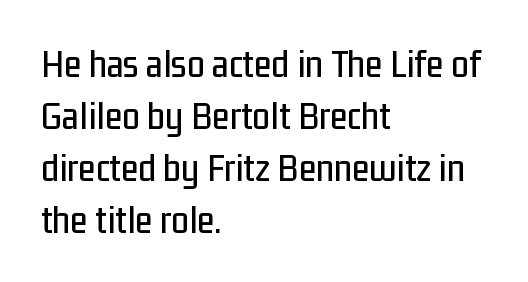
Q: Is the text italic (slanted)? A: No, it is upright.
Q: Is the typeface a serif or a sans-serif typeface? A: Sans-serif.
Q: Is the text underlined? A: No.
Q: How is the paragraph aligned? A: Left-aligned.
Q: Is the spacing between letters normal or unusually wide? A: Normal.
Q: Is the spacing between lines tight, normal or loose? A: Normal.
Q: Width (condensed, normal, or wide)? A: Condensed.
Q: Stroke contrast? A: Low.
Q: x-height? A: Medium.
Q: Monospaced? A: No.
